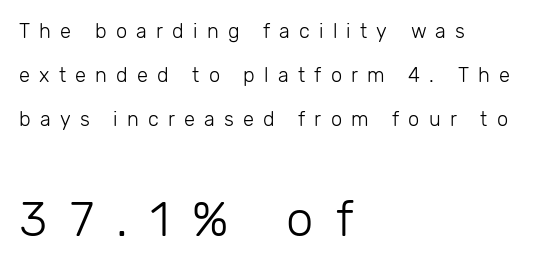
Q: Is the text bold? A: No.
Q: Is the text italic (slanted)? A: No, it is upright.
Q: Is the typeface a serif or a sans-serif typeface? A: Sans-serif.
Q: Is the text underlined? A: No.
Q: How is the paragraph aligned? A: Left-aligned.
Q: Is the spacing between letters normal or unusually wide? A: Unusually wide.
Q: Is the spacing between lines tight, normal or loose? A: Loose.
Q: Which block of text is set in a larger size, the first (top) or the second (bottom)? A: The second (bottom) one.
Q: Width (condensed, normal, or wide)? A: Normal.
Q: Stroke contrast? A: Low.
Q: x-height? A: Medium.
Q: Monospaced? A: No.
